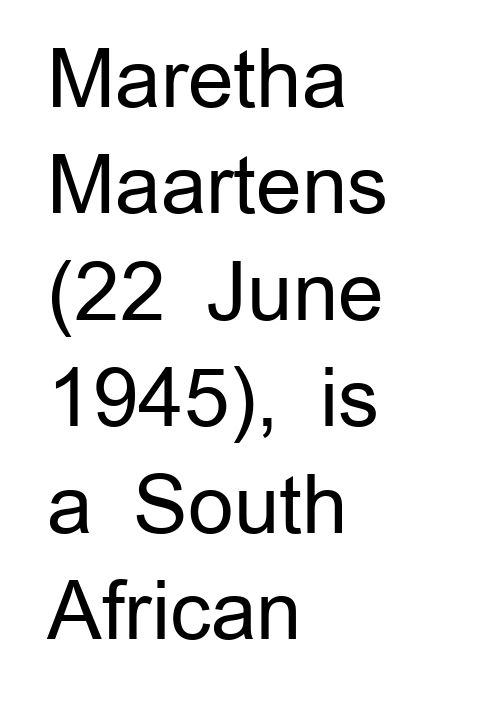
{"serif": "no", "italic": "no", "bold": "no", "weight": "regular", "width": "normal", "stroke_contrast": "low", "x_height": "medium", "monospaced": "no", "underline": "no", "align": "left", "line_spacing": "normal", "line_spacing_ratio": 1.33, "letter_spacing": "normal", "letter_spacing_em": 0.0, "glyph_px": 80}
